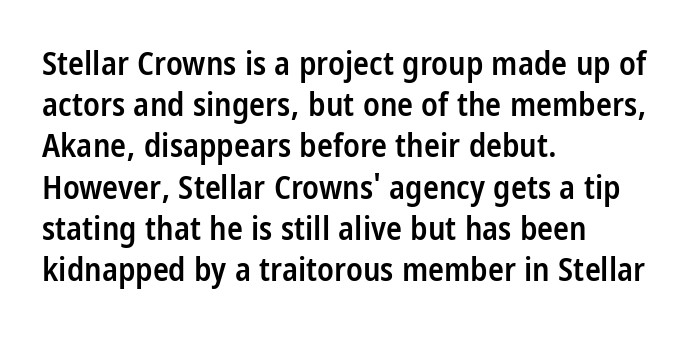
{"serif": "no", "italic": "no", "bold": "semi", "weight": "semibold", "width": "condensed", "stroke_contrast": "low", "x_height": "large", "monospaced": "no", "underline": "no", "align": "left", "line_spacing": "normal", "line_spacing_ratio": 1.25, "letter_spacing": "normal", "letter_spacing_em": 0.0, "glyph_px": 33}
